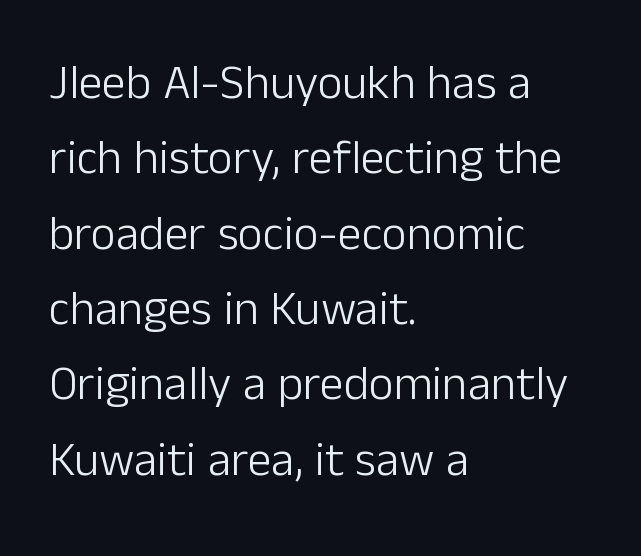
The image shows 48 px light sans-serif type, upright; set left-aligned, normal line spacing (1.57x), normal letter spacing, not underlined; low stroke contrast and a medium x-height.
